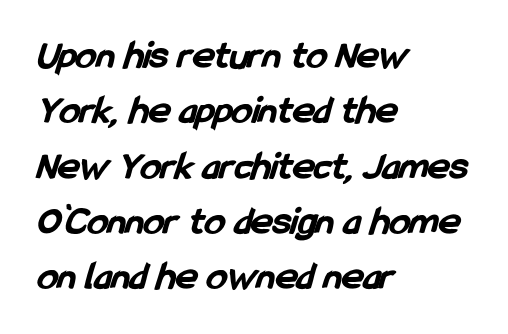
The image shows 41 px bold, condensed sans-serif type; set left-aligned, normal line spacing (1.35x), normal letter spacing, not underlined; low stroke contrast and a medium x-height.
